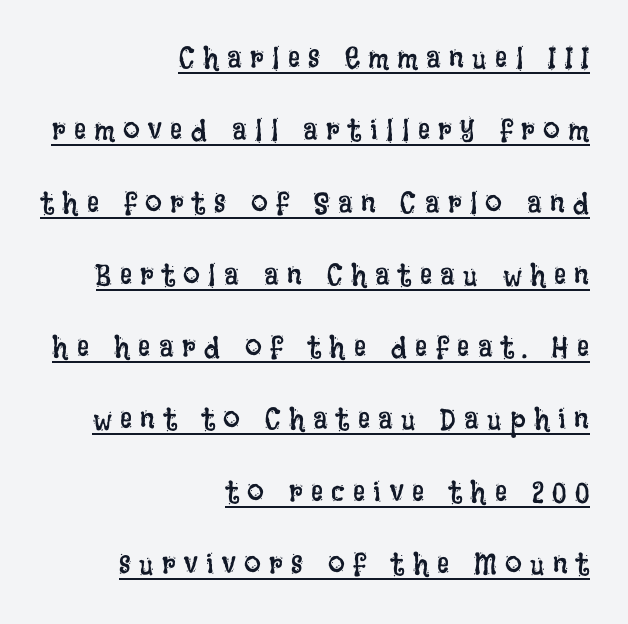
{"italic": "no", "bold": "no", "weight": "regular", "width": "condensed", "stroke_contrast": "low", "x_height": "large", "monospaced": "no", "underline": "yes", "align": "right", "line_spacing": "loose", "line_spacing_ratio": 2.41, "letter_spacing": "wide", "letter_spacing_em": 0.28, "glyph_px": 30}
